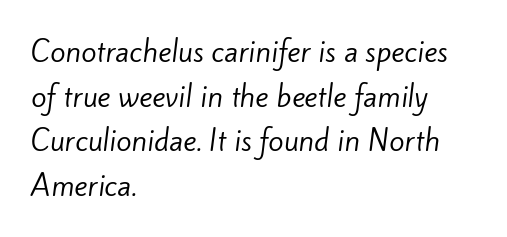
Q: Is the text bold? A: No.
Q: Is the typeface a serif or a sans-serif typeface? A: Sans-serif.
Q: Is the text underlined? A: No.
Q: How is the paragraph aligned? A: Left-aligned.
Q: Is the spacing between letters normal or unusually wide? A: Normal.
Q: Is the spacing between lines tight, normal or loose? A: Normal.
Q: Width (condensed, normal, or wide)? A: Normal.
Q: Stroke contrast? A: Low.
Q: x-height? A: Small.
Q: Monospaced? A: No.
